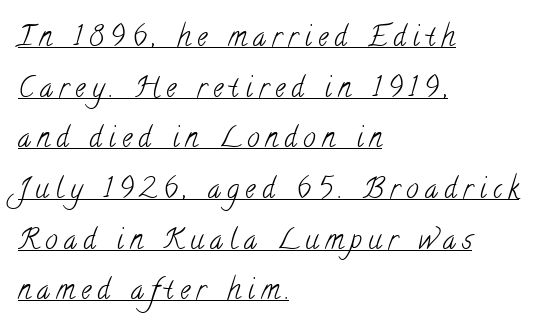
Q: Is the text bold? A: No.
Q: Is the typeface a serif or a sans-serif typeface? A: Serif.
Q: Is the text underlined? A: Yes.
Q: How is the paragraph aligned? A: Left-aligned.
Q: Is the spacing between letters normal or unusually wide? A: Unusually wide.
Q: Width (condensed, normal, or wide)? A: Condensed.
Q: Stroke contrast? A: Low.
Q: x-height? A: Small.
Q: Monospaced? A: No.
